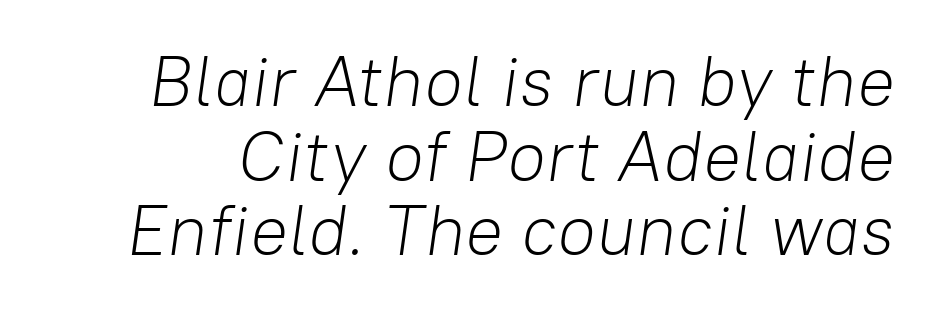
The rendering uses natural spacing where letterforms have individual widths. The letterforms sit shoulder to shoulder at normal distance. The characters are drawn with everyday or finer stroke widths. Anything drawn beneath the words? Only blank space. The face used here has a pronounced slope to its letters.
